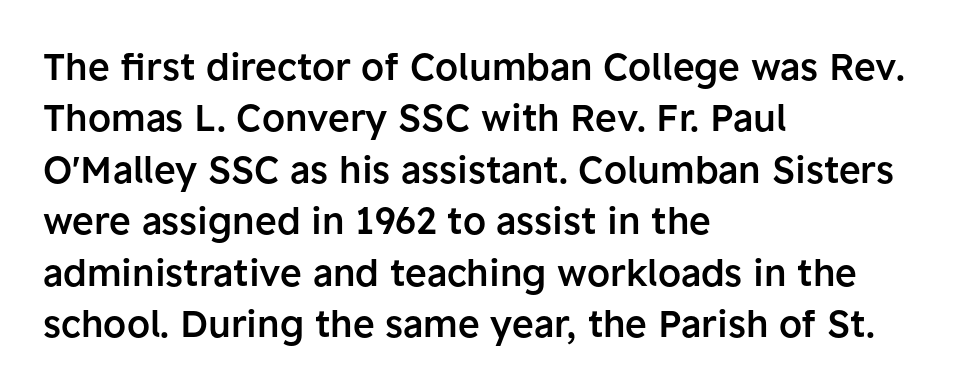
{"serif": "no", "italic": "no", "bold": "semi", "weight": "semibold", "width": "normal", "stroke_contrast": "low", "x_height": "medium", "monospaced": "no", "underline": "no", "align": "left", "line_spacing": "normal", "line_spacing_ratio": 1.39, "letter_spacing": "normal", "letter_spacing_em": 0.0, "glyph_px": 37}
